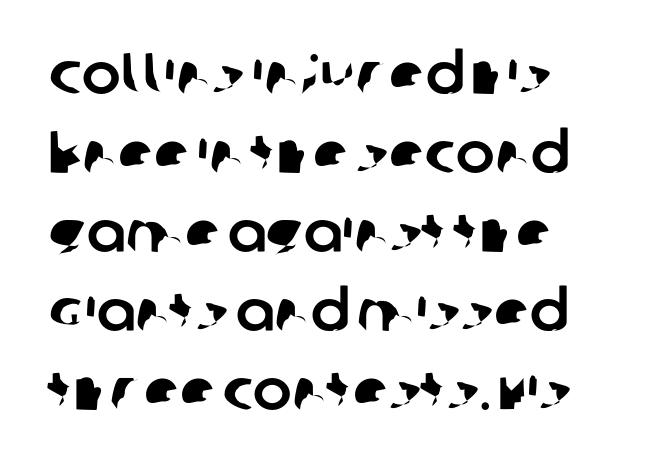
Q: Is the typeface a serif or a sans-serif typeface? A: Sans-serif.
Q: Is the text underlined? A: No.
Q: How is the paragraph aligned? A: Left-aligned.
Q: Is the spacing between letters normal or unusually wide? A: Normal.
Q: Is the spacing between lines tight, normal or loose? A: Normal.
Q: Width (condensed, normal, or wide)? A: Normal.
Q: Stroke contrast? A: Low.
Q: x-height? A: Large.
Q: Monospaced? A: No.
